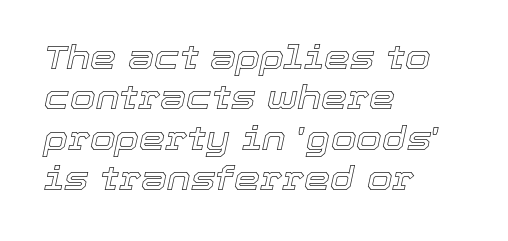
{"italic": "yes", "lean": "right", "slant_degrees": 12, "width": "normal", "x_height": "medium", "monospaced": "no", "underline": "no", "align": "left", "line_spacing_ratio": 1.22, "letter_spacing": "normal", "letter_spacing_em": 0.0, "glyph_px": 33}
